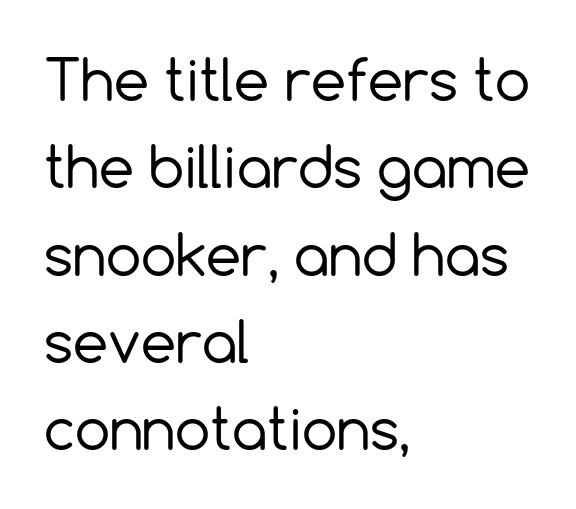
{"serif": "no", "italic": "no", "bold": "no", "weight": "regular", "width": "normal", "x_height": "medium", "monospaced": "no", "underline": "no", "align": "left", "line_spacing": "normal", "line_spacing_ratio": 1.56, "letter_spacing": "normal", "letter_spacing_em": 0.0, "glyph_px": 56}
